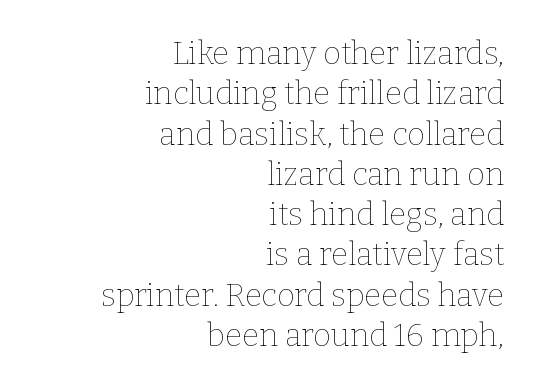
Q: Is the text bold? A: No.
Q: Is the text italic (slanted)? A: No, it is upright.
Q: Is the text underlined? A: No.
Q: How is the paragraph aligned? A: Right-aligned.
Q: Is the spacing between letters normal or unusually wide? A: Normal.
Q: Is the spacing between lines tight, normal or loose? A: Normal.
Q: Width (condensed, normal, or wide)? A: Normal.
Q: Stroke contrast? A: Low.
Q: x-height? A: Medium.
Q: Monospaced? A: No.
